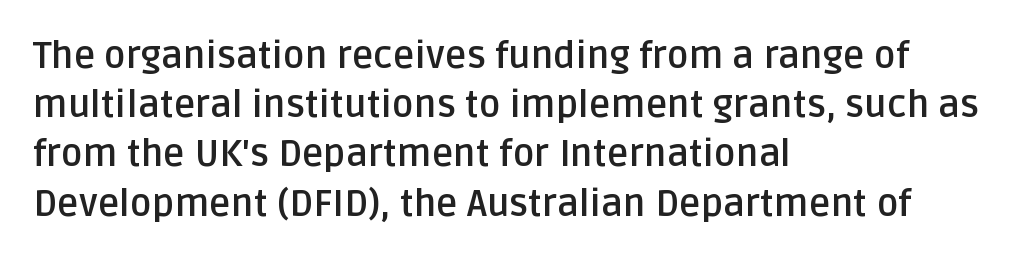
A dark, heavy texture on the line: the type is bold. The lines are quadded left. Summary of vertical rhythm: regular, with standard interline spacing. The glyphs are unaccompanied by any horizontal stroke below them.
